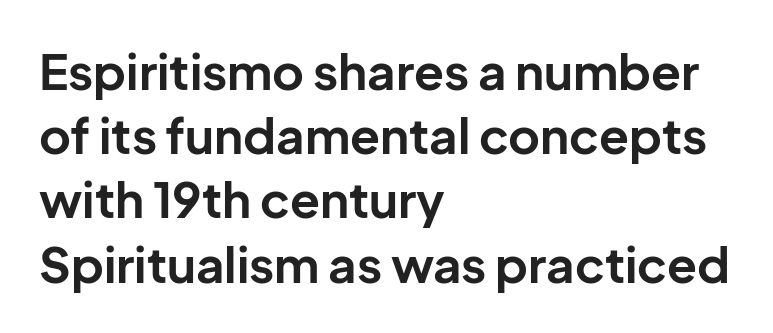
The image shows 49 px bold sans-serif type, upright; set left-aligned, normal line spacing (1.31x), normal letter spacing, not underlined; low stroke contrast and a medium x-height.
